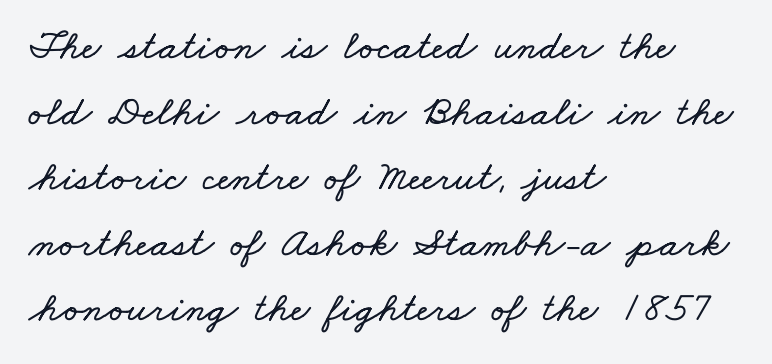
{"width": "wide", "stroke_contrast": "low", "x_height": "small", "monospaced": "no", "underline": "no", "align": "left", "line_spacing": "normal", "line_spacing_ratio": 1.56, "letter_spacing": "normal", "letter_spacing_em": 0.0, "glyph_px": 42}
